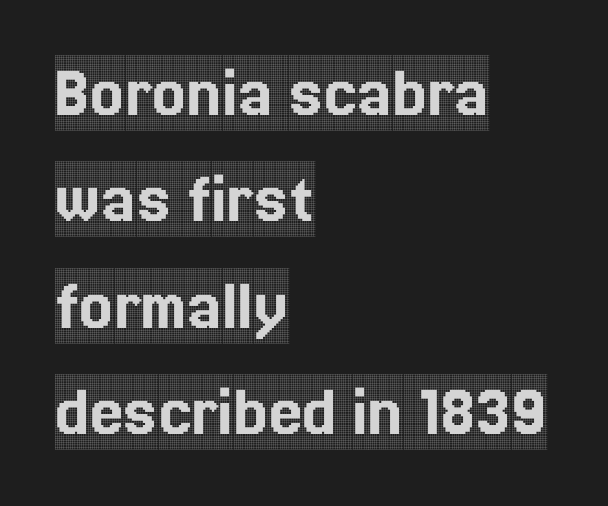
{"serif": "yes", "italic": "no", "width": "condensed", "x_height": "large", "monospaced": "no", "underline": "no", "align": "left", "line_spacing": "normal", "line_spacing_ratio": 1.42, "letter_spacing": "normal", "letter_spacing_em": 0.0, "glyph_px": 75}
